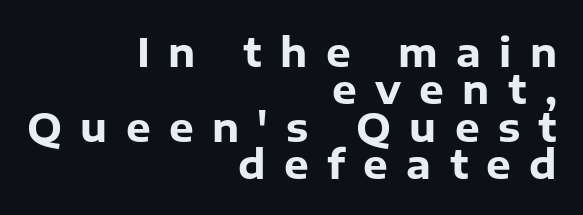
{"serif": "no", "italic": "no", "bold": "yes", "weight": "heavy", "width": "normal", "stroke_contrast": "low", "x_height": "medium", "monospaced": "no", "underline": "no", "align": "right", "line_spacing": "tight", "line_spacing_ratio": 0.96, "letter_spacing": "wide", "letter_spacing_em": 0.47, "glyph_px": 39}
